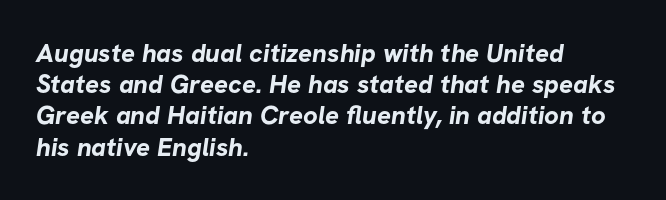
{"bold": "yes", "underline": "no", "align": "left", "line_spacing_ratio": 1.2, "letter_spacing": "normal", "letter_spacing_em": 0.0, "glyph_px": 26}
